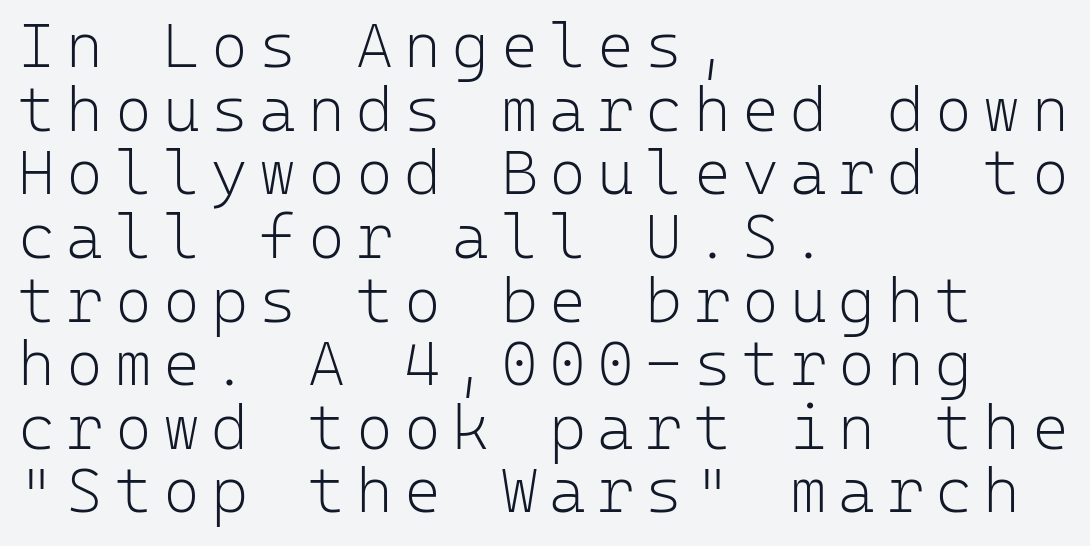
Honestly, the rows look squashed on top of each other. The ragged edge is on the right, which tells us the setting is flush left. No extra ink here — the face is not bold. Descenders are the only things crossing below the line. Italic? Not at all — the glyphs are vertical. The passage shown is typed in a monospace face where columns stay perfectly aligned.
